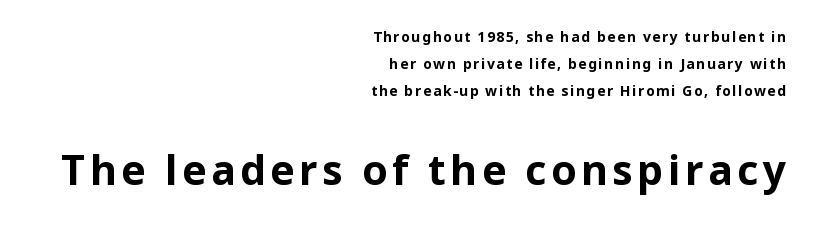
The image shows 41 px bold sans-serif type, upright; set right-aligned, loose line spacing (1.93x), not underlined; the second (bottom) block is 2.93x larger; low stroke contrast and a medium x-height.
